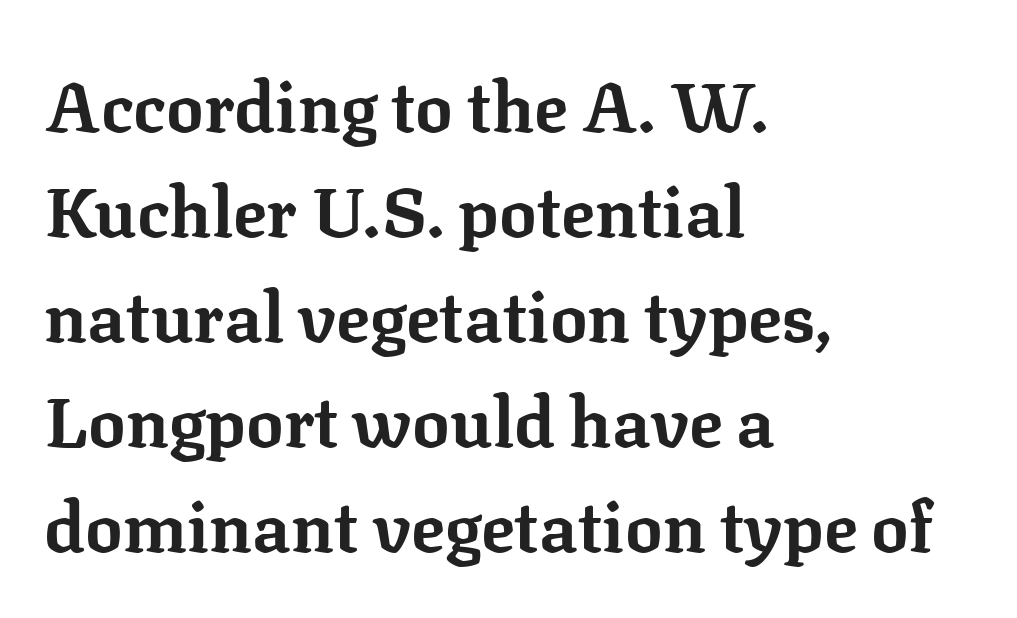
The specimen omits any rule beneath the text block's lines. Compared with a centered layout, this one pins lines to the left instead. Horizontal bands of white between lines are of average thickness. This sample uses plain, unmodified letter spacing. Regarding serifs, this sample has them. This is heavy type, rendered in bold.
